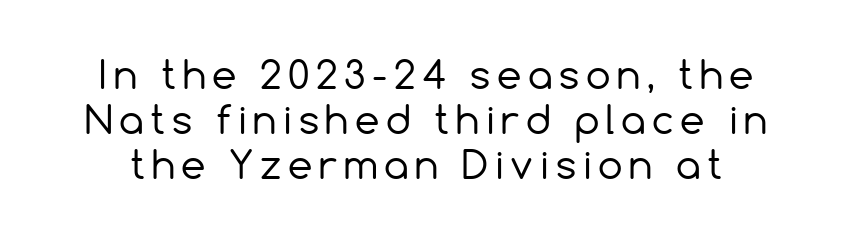
The image shows 39 px regular-weight sans-serif type, upright; set line spacing 1.16x, not underlined; a medium x-height.
